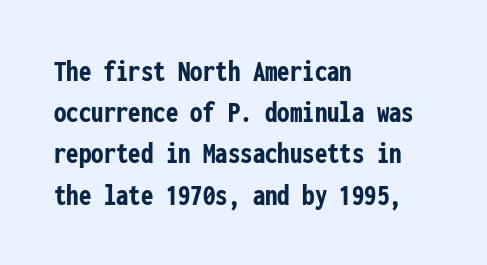
{"serif": "no", "italic": "no", "bold": "yes", "weight": "semibold", "width": "condensed", "stroke_contrast": "low", "x_height": "medium", "monospaced": "yes", "underline": "no", "align": "left", "line_spacing": "normal", "line_spacing_ratio": 1.33, "letter_spacing": "normal", "letter_spacing_em": 0.0, "glyph_px": 31}
